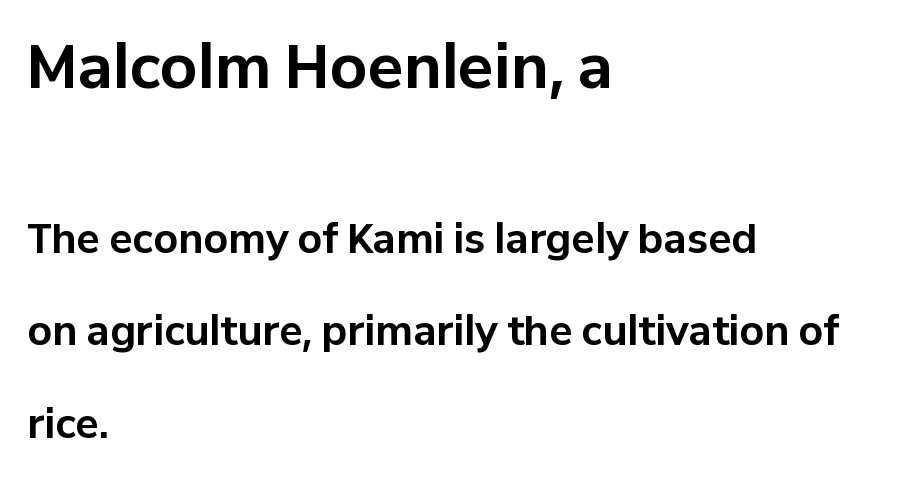
The image shows 59 px bold sans-serif type, upright; set left-aligned, loose line spacing (2.36x), normal letter spacing, not underlined; the first (top) block is 1.51x larger; low stroke contrast and a medium x-height.
